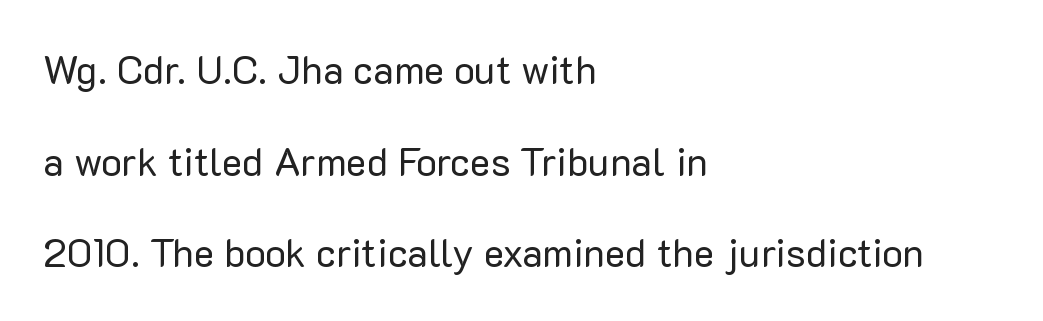
The image shows 39 px regular-weight sans-serif type, upright; set left-aligned, loose line spacing (2.35x), normal letter spacing, not underlined; low stroke contrast and a medium x-height.
